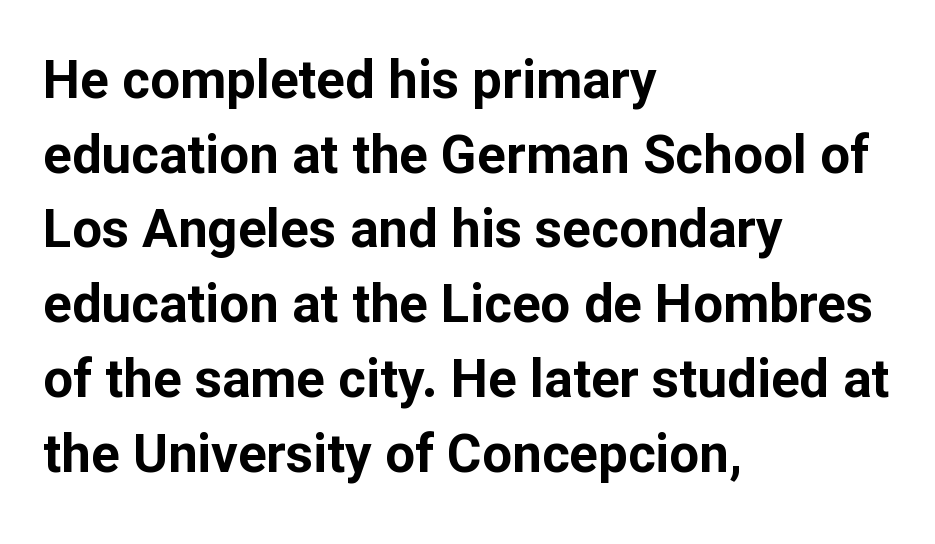
The passage shown has conventional tracking throughout. The letters carry no serifs — their stems end cleanly without finishing strokes. A normal amount of white space separates one row of letters from the next. Notice how the stems are strictly vertical — no italics here. The strokes are fattened all the way to bold. Check the space under the baseline: it is left empty.
